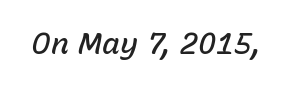
Q: Is the text bold? A: Semi-bold.
Q: Is the text italic (slanted)? A: Yes, it leans right by about 15 degrees.
Q: Is the text underlined? A: No.
Q: Is the spacing between letters normal or unusually wide? A: Normal.
Q: Width (condensed, normal, or wide)? A: Normal.
Q: Stroke contrast? A: Low.
Q: x-height? A: Medium.
Q: Monospaced? A: No.
